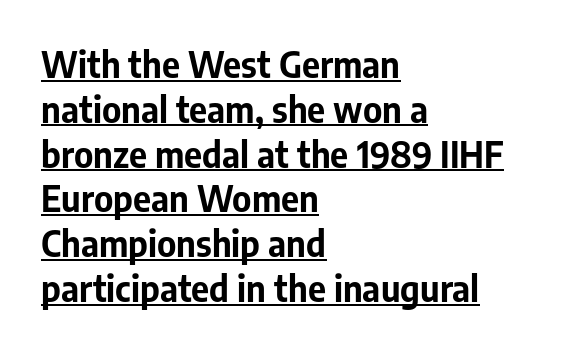
The image shows 35 px bold sans-serif type, upright; set left-aligned, normal line spacing (1.28x), normal letter spacing, underlined; low stroke contrast and a medium x-height.
